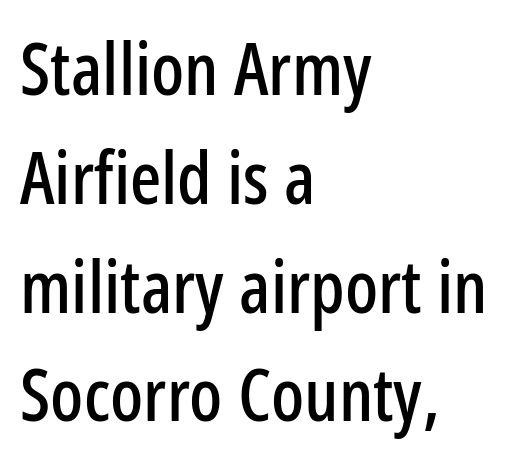
The image shows 73 px condensed sans-serif type, upright; set left-aligned, normal line spacing (1.49x), normal letter spacing, not underlined; low stroke contrast and a medium x-height.
